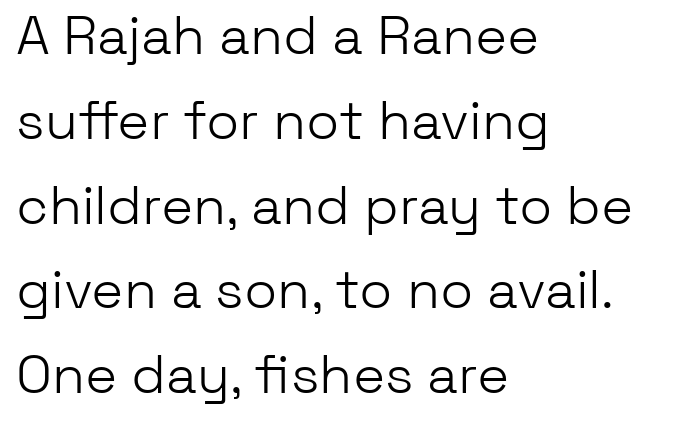
{"serif": "no", "italic": "no", "bold": "no", "weight": "light", "width": "normal", "stroke_contrast": "low", "x_height": "medium", "monospaced": "no", "underline": "no", "align": "left", "line_spacing": "normal", "line_spacing_ratio": 1.57, "letter_spacing": "normal", "letter_spacing_em": 0.0, "glyph_px": 54}
